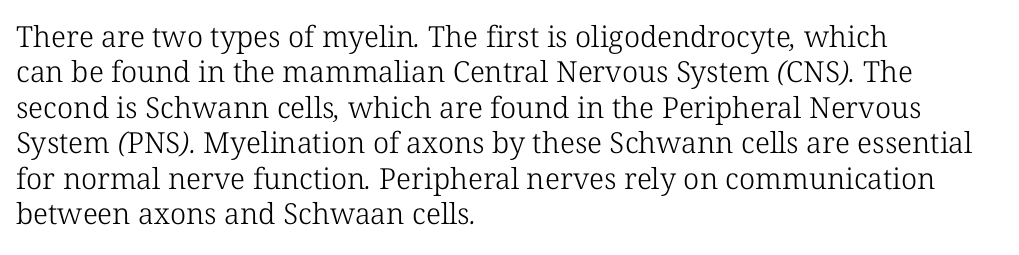
The image shows 29 px light serif type; set left-aligned, line spacing 1.22x, normal letter spacing, not underlined; low stroke contrast and a medium x-height.
